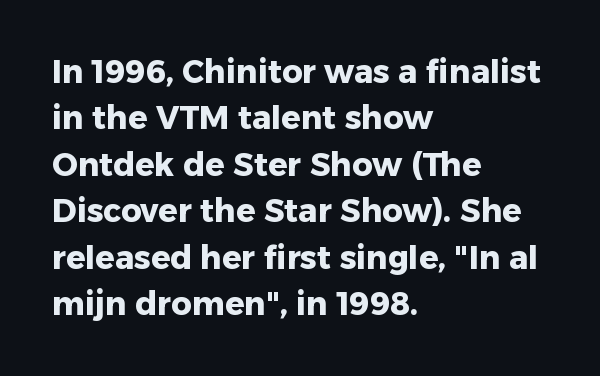
The image shows 32 px heavy sans-serif type, upright; set left-aligned, normal line spacing (1.45x), normal letter spacing, not underlined; low stroke contrast and a medium x-height.
